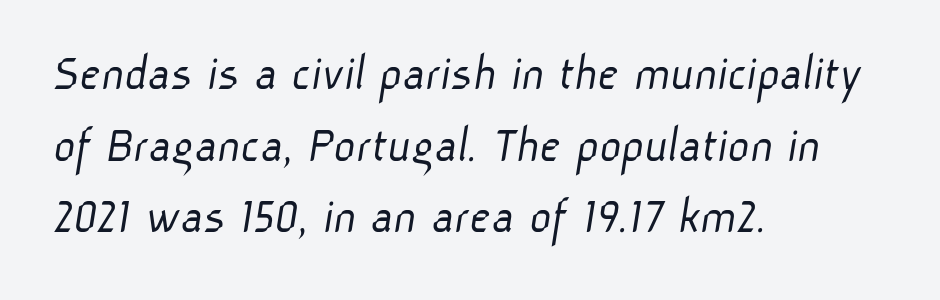
Nope, no serifs anywhere on these letters. Every row of glyphs begins at an identical x-position on the left. The block of text has a typical density, with ordinary space between rows. Any mark beneath the type? The region is blank.
